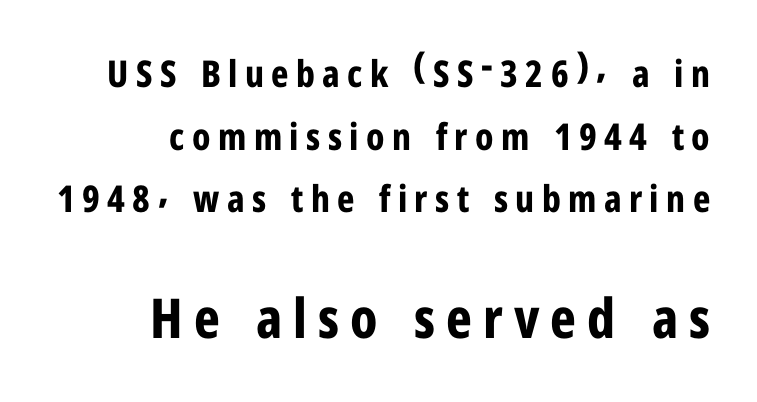
Q: Is the text bold? A: Yes.
Q: Is the text italic (slanted)? A: No, it is upright.
Q: Is the typeface a serif or a sans-serif typeface? A: Sans-serif.
Q: Is the text underlined? A: No.
Q: How is the paragraph aligned? A: Right-aligned.
Q: Is the spacing between letters normal or unusually wide? A: Unusually wide.
Q: Is the spacing between lines tight, normal or loose? A: Normal.
Q: Which block of text is set in a larger size, the first (top) or the second (bottom)? A: The second (bottom) one.
Q: Width (condensed, normal, or wide)? A: Condensed.
Q: Stroke contrast? A: Low.
Q: x-height? A: Medium.
Q: Monospaced? A: No.
